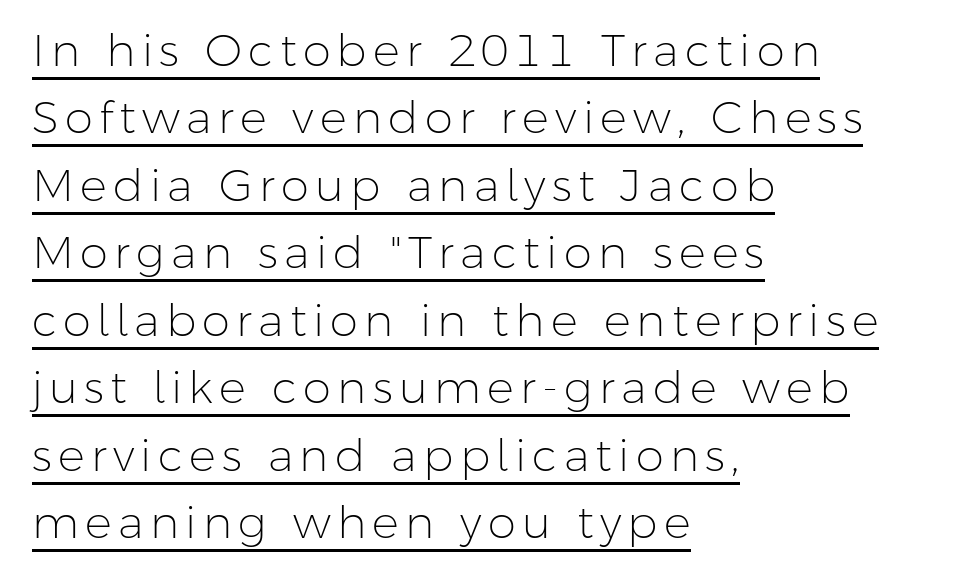
Q: Is the text bold? A: No.
Q: Is the text italic (slanted)? A: No, it is upright.
Q: Is the typeface a serif or a sans-serif typeface? A: Sans-serif.
Q: Is the text underlined? A: Yes.
Q: How is the paragraph aligned? A: Left-aligned.
Q: Is the spacing between lines tight, normal or loose? A: Normal.
Q: Width (condensed, normal, or wide)? A: Normal.
Q: Stroke contrast? A: Low.
Q: x-height? A: Medium.
Q: Monospaced? A: No.
